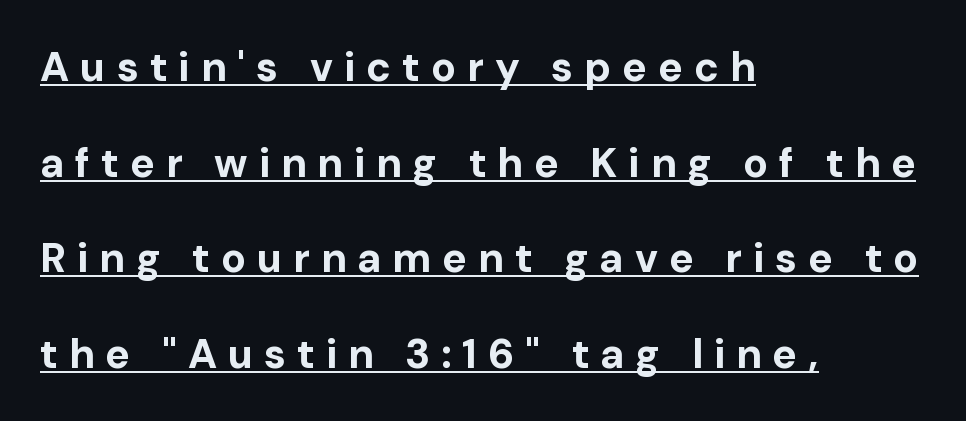
Q: Is the text bold? A: Yes.
Q: Is the text italic (slanted)? A: No, it is upright.
Q: Is the typeface a serif or a sans-serif typeface? A: Sans-serif.
Q: Is the text underlined? A: Yes.
Q: How is the paragraph aligned? A: Left-aligned.
Q: Is the spacing between letters normal or unusually wide? A: Unusually wide.
Q: Is the spacing between lines tight, normal or loose? A: Loose.
Q: Width (condensed, normal, or wide)? A: Normal.
Q: Stroke contrast? A: Low.
Q: x-height? A: Medium.
Q: Monospaced? A: No.
